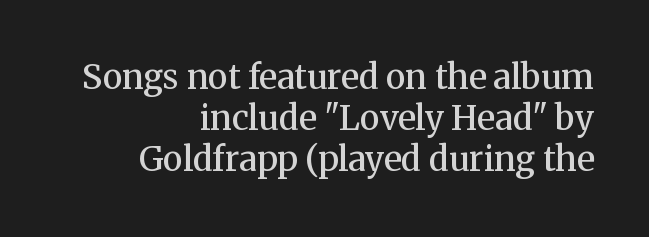
Q: Is the text bold? A: Semi-bold.
Q: Is the text italic (slanted)? A: No, it is upright.
Q: Is the typeface a serif or a sans-serif typeface? A: Serif.
Q: Is the text underlined? A: No.
Q: How is the paragraph aligned? A: Right-aligned.
Q: Is the spacing between letters normal or unusually wide? A: Normal.
Q: Width (condensed, normal, or wide)? A: Normal.
Q: Stroke contrast? A: Medium.
Q: x-height? A: Medium.
Q: Monospaced? A: No.
